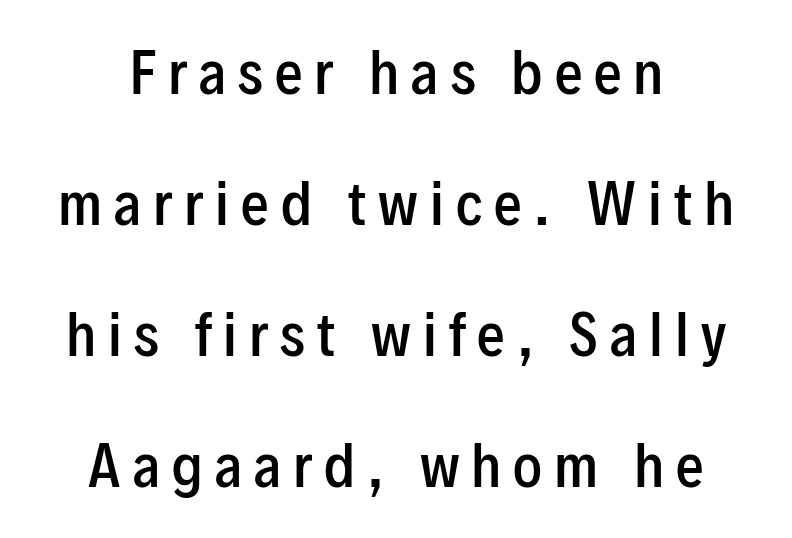
Caption: expanded tracking, letters set apart. This is the regular roman posture of the typeface. Beneath every word, the page is bare. This is moderately heavy type, rendered in semibold.
